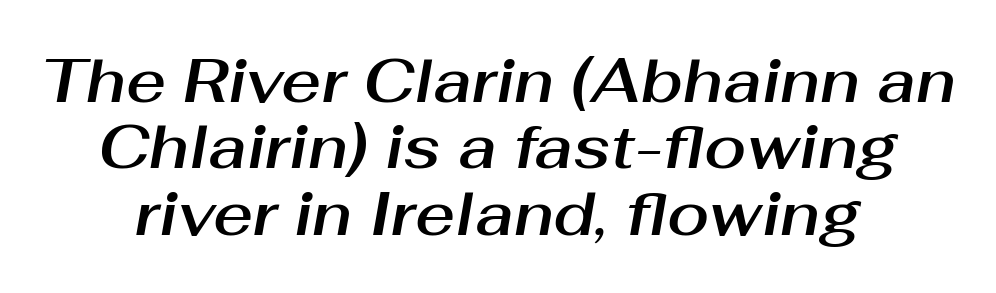
Q: Is the text italic (slanted)? A: Yes, it leans right by about 10 degrees.
Q: Is the text underlined? A: No.
Q: How is the paragraph aligned? A: Centered.
Q: Is the spacing between letters normal or unusually wide? A: Normal.
Q: Is the spacing between lines tight, normal or loose? A: Tight.
Q: Width (condensed, normal, or wide)? A: Normal.
Q: Stroke contrast? A: Medium.
Q: x-height? A: Medium.
Q: Monospaced? A: No.
